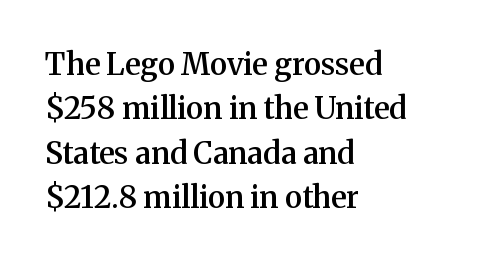
Q: Is the text bold? A: Semi-bold.
Q: Is the text italic (slanted)? A: No, it is upright.
Q: Is the typeface a serif or a sans-serif typeface? A: Serif.
Q: Is the text underlined? A: No.
Q: How is the paragraph aligned? A: Left-aligned.
Q: Is the spacing between letters normal or unusually wide? A: Normal.
Q: Is the spacing between lines tight, normal or loose? A: Normal.
Q: Width (condensed, normal, or wide)? A: Normal.
Q: Stroke contrast? A: Medium.
Q: x-height? A: Medium.
Q: Monospaced? A: No.
